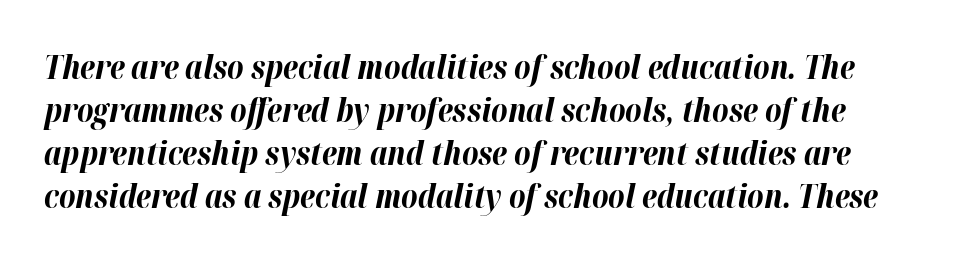
The image shows 32 px bold type, italic (leaning right); set normal line spacing (1.34x), normal letter spacing, not underlined; high stroke contrast and a medium x-height.
